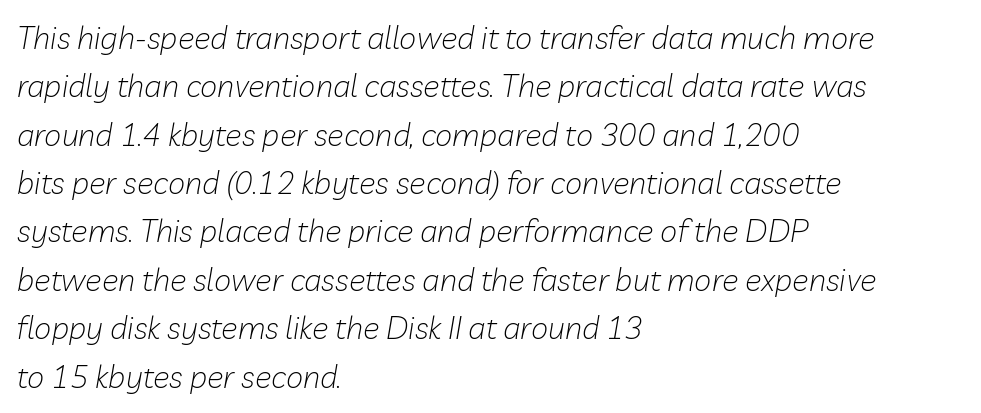
Q: Is the text bold? A: No.
Q: Is the text italic (slanted)? A: Yes, it leans right by about 10 degrees.
Q: Is the text underlined? A: No.
Q: How is the paragraph aligned? A: Left-aligned.
Q: Is the spacing between letters normal or unusually wide? A: Normal.
Q: Is the spacing between lines tight, normal or loose? A: Normal.
Q: Width (condensed, normal, or wide)? A: Normal.
Q: Stroke contrast? A: Low.
Q: x-height? A: Medium.
Q: Monospaced? A: No.
